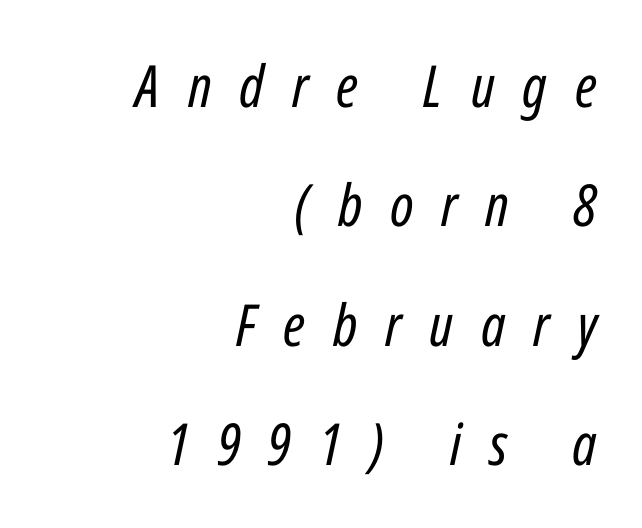
{"italic": "yes", "lean": "right", "slant_degrees": 12, "bold": "no", "weight": "regular", "width": "condensed", "stroke_contrast": "low", "x_height": "medium", "monospaced": "no", "underline": "no", "align": "right", "line_spacing": "loose", "line_spacing_ratio": 2.06, "letter_spacing": "wide", "letter_spacing_em": 0.48, "glyph_px": 58}
